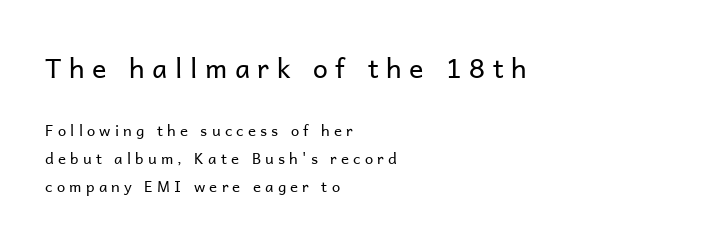
Q: Is the text bold? A: No.
Q: Is the text italic (slanted)? A: No, it is upright.
Q: Is the text underlined? A: No.
Q: How is the paragraph aligned? A: Left-aligned.
Q: Is the spacing between letters normal or unusually wide? A: Unusually wide.
Q: Which block of text is set in a larger size, the first (top) or the second (bottom)? A: The first (top) one.
